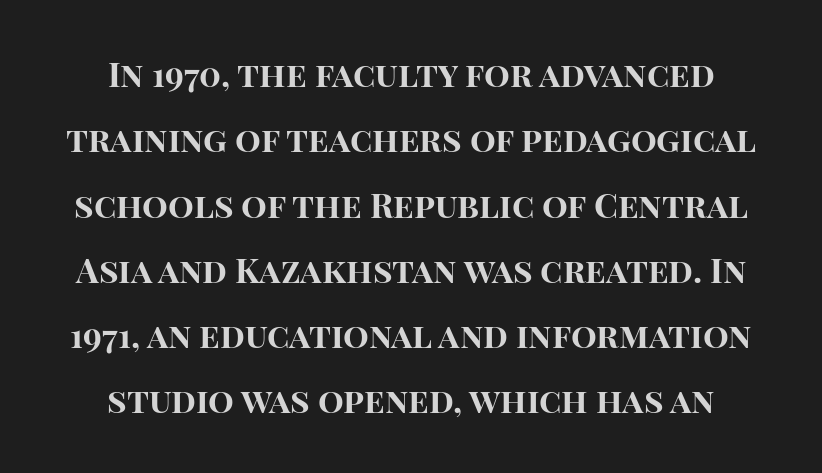
Do the letters lean? They stand straight. The rendering uses natural spacing where letterforms have individual widths. The sample has been set heavy, in full bold. Tracking value appears to be zero — textbook default spacing. Summary of vertical rhythm: relaxed, with wide interline spacing. Unlike a traditional serif, this face leaves its strokes unadorned.
